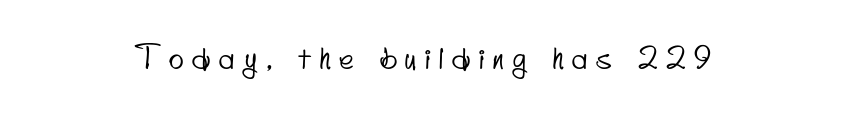
Unmarked baselines from the first word to the last. This sample has the flowing, uneven cadence of proportional lettering. The font family rendered here belongs to the sans-serif group. Letter spacing: wide. Caption: multi-line text, centered on the measure.
